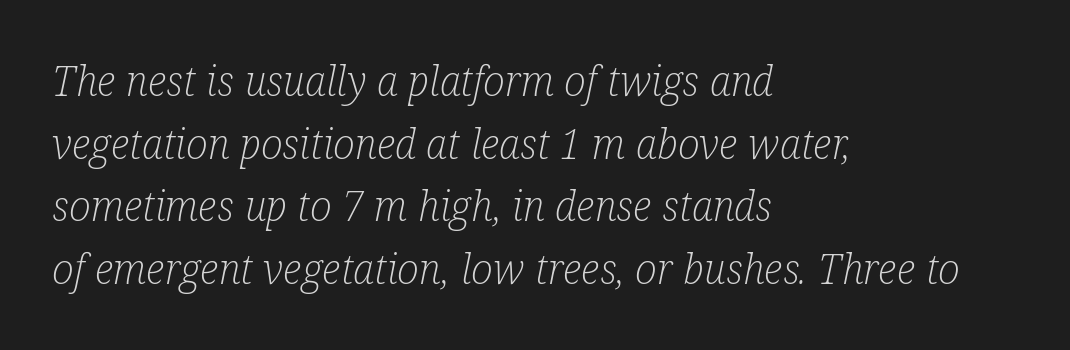
The image shows 41 px light, condensed serif type, italic (leaning right); set left-aligned, normal line spacing (1.53x), normal letter spacing, not underlined; low stroke contrast and a medium x-height.
